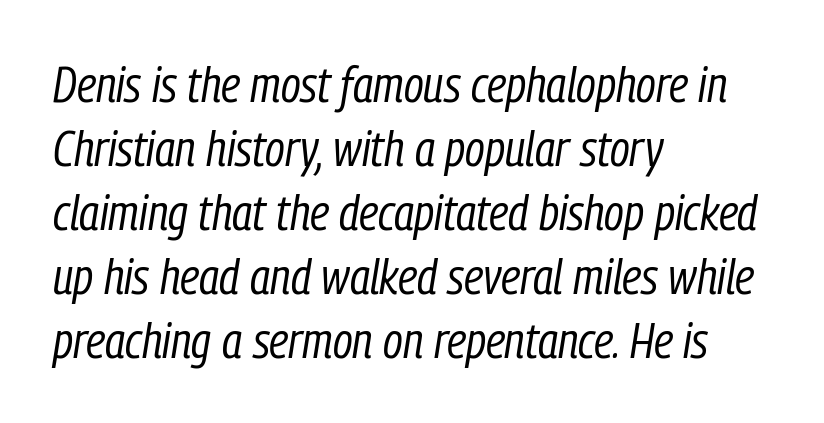
{"italic": "yes", "lean": "right", "slant_degrees": 9, "bold": "no", "weight": "regular", "width": "condensed", "stroke_contrast": "low", "x_height": "medium", "monospaced": "no", "underline": "no", "align": "left", "line_spacing": "normal", "line_spacing_ratio": 1.28, "letter_spacing": "normal", "letter_spacing_em": 0.0, "glyph_px": 50}
